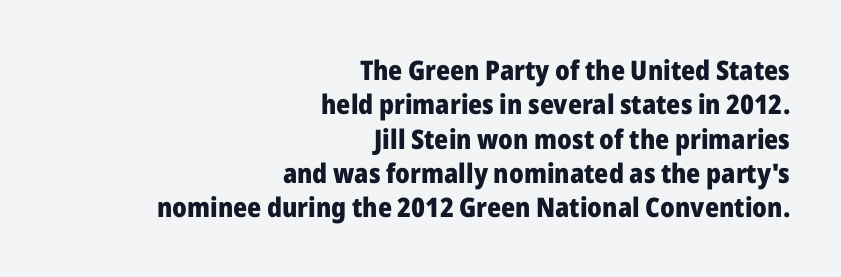
The rag falls on the left side of this text block. Notice how the stems are strictly vertical — no italics here. Strokes here are thick enough to call this a true bold. Beneath every word, the page is bare. Words appear dense and cohesive because spacing is normal. The rendering uses a moderate line-height, typical for paragraphs.
